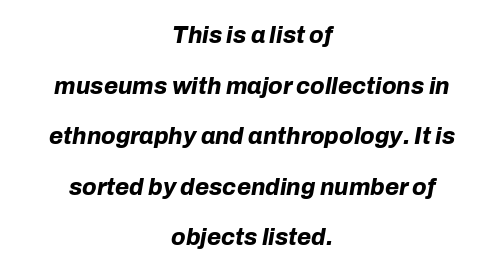
The image shows 23 px bold type, italic (leaning right); set centered, loose line spacing (2.2x), normal letter spacing, not underlined.
